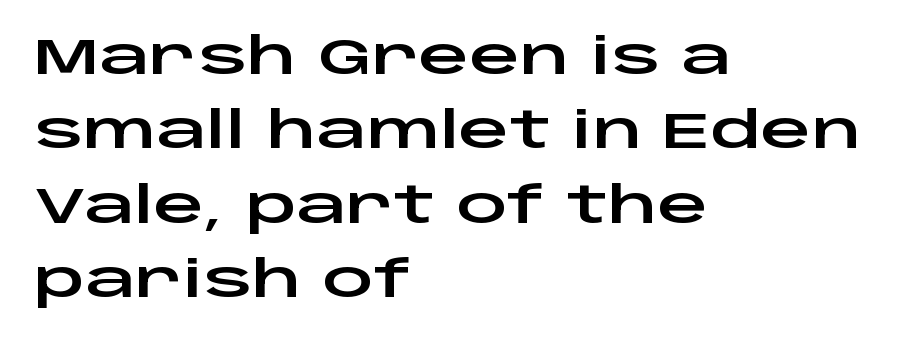
The image shows 50 px wide sans-serif type, upright; set left-aligned, normal line spacing (1.49x), normal letter spacing, not underlined; low stroke contrast and a large x-height.
